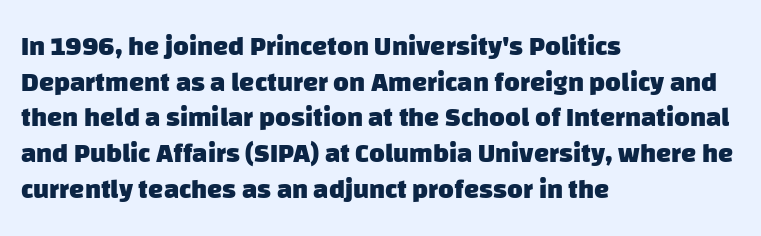
How would I describe the line gaps? Plain and ordinary. Casual observation: everything's shoved over to the left. The words here are not underlined. Students, note that the glyphs here touch the page at normal intervals. Strong, thick strokes mark this as bold type.
